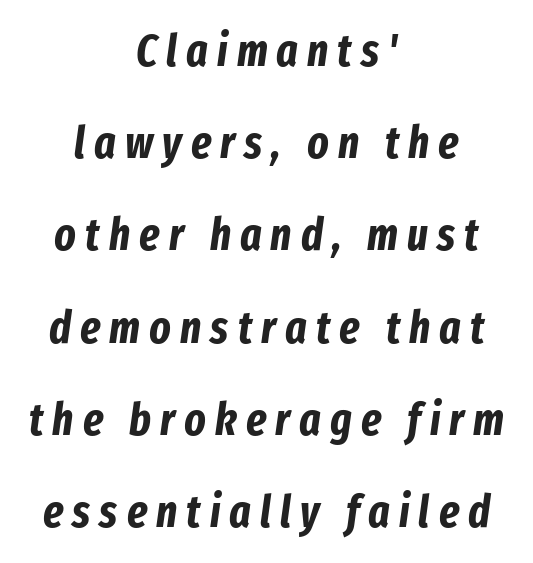
Heft: maximum for text — a bold. Do the characters align in a grid? No, the font is proportional. Look at the tracking — it's clearly loosened, letters drifting apart. An italicized treatment has been applied to the whole sample.
